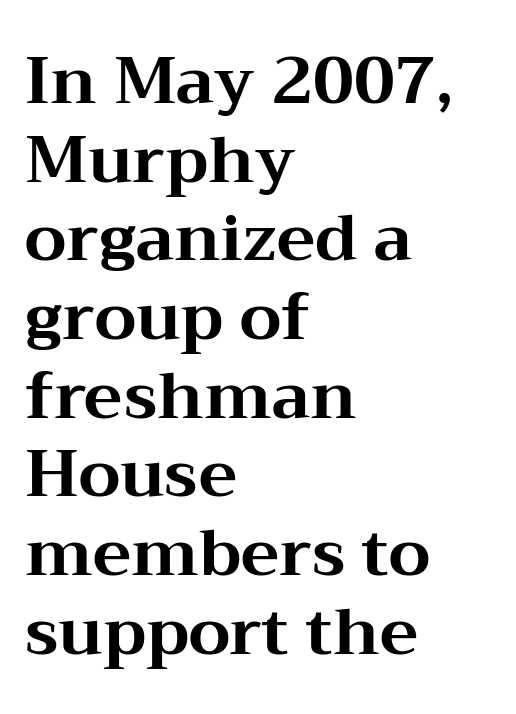
{"serif": "yes", "italic": "no", "bold": "yes", "weight": "bold", "width": "wide", "stroke_contrast": "medium", "x_height": "medium", "monospaced": "no", "underline": "no", "align": "left", "line_spacing_ratio": 1.21, "letter_spacing": "normal", "letter_spacing_em": 0.0, "glyph_px": 65}
